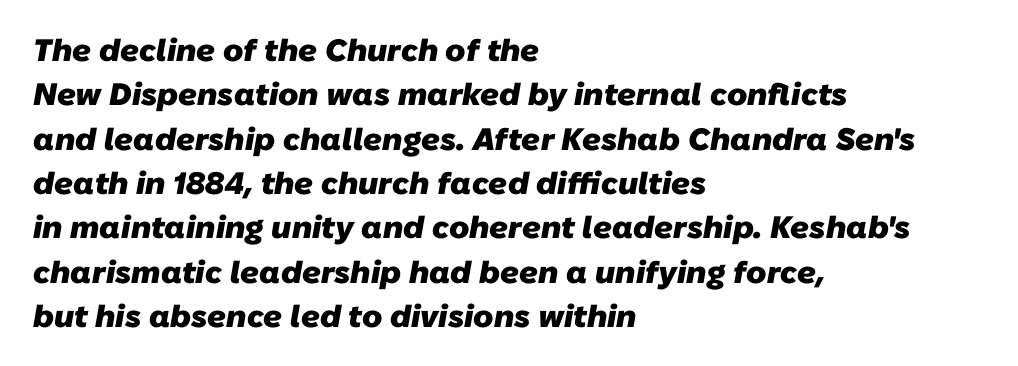
Spacing verdict: proportional, widths tailored to each character. Stroke terminals: plain, sans-serif. Look at the stroke-to-counter ratio: heavy, a bold. These lines are set flush left with a ragged right edge. Lines of text with bare space underneath. The space between consecutive lines is moderate.
